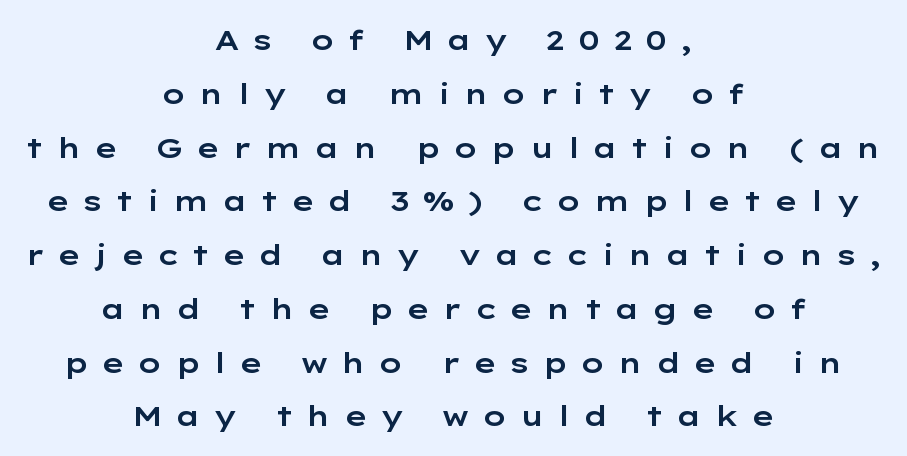
The face used here is proportionally spaced, like ordinary book or web type. The rag falls on both sides of this text block equally. This rendering widens character spacing well past its baseline value. The letters stand upright; this is a roman face.
